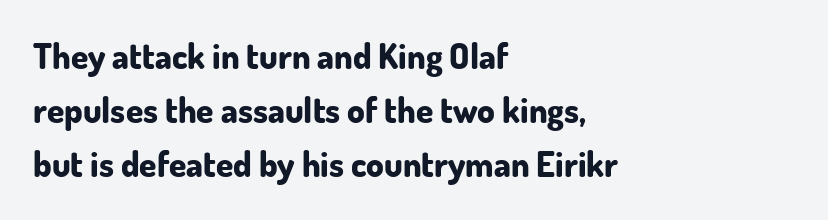
The image shows 35 px bold sans-serif type, upright; set left-aligned, normal line spacing (1.55x), normal letter spacing, not underlined; low stroke contrast and a small x-height.
